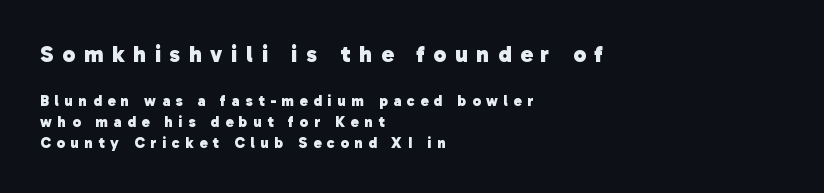
Vertical spacing — default. A full-strength bold gives these letters their thick strokes. A student would call this left alignment; a typographer would say flush left, rag right. Letter spacing: wide.
